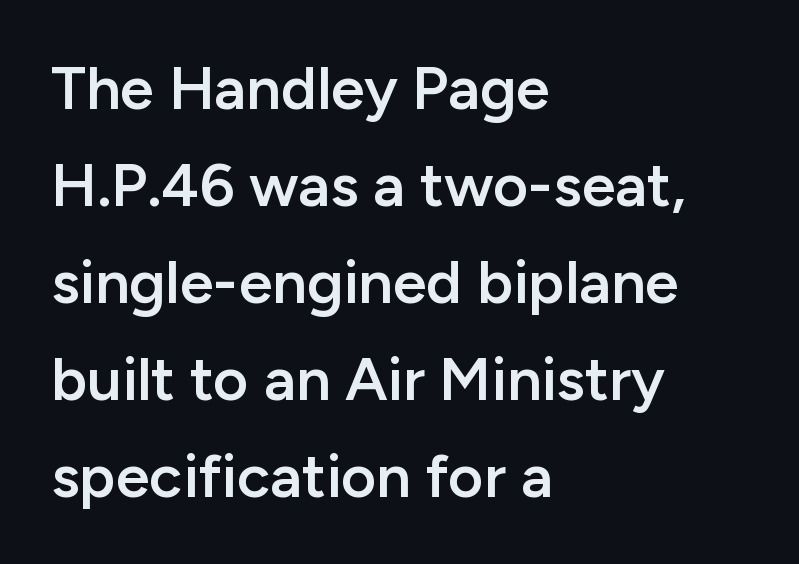
If you drew a ruler down the left edge, every line would touch it. One glance says typical: line gaps are just what's usual. A sans-serif font was chosen for this passage. How are the letters spaced? Ordinarily, with no added tracking.
